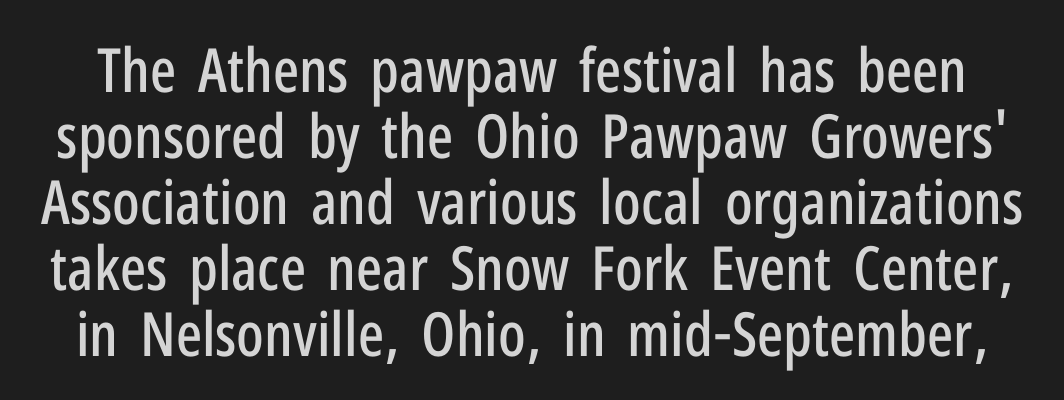
The glyphs in this specimen are sans serif. Here the glyphs are tracked normally, forming tight word shapes. Do the characters align in a grid? No, the font is proportional. The lettering stays uniformly vertical, giving the passage a roman look. Compared with typical paragraphs, the rows here are closer together.
